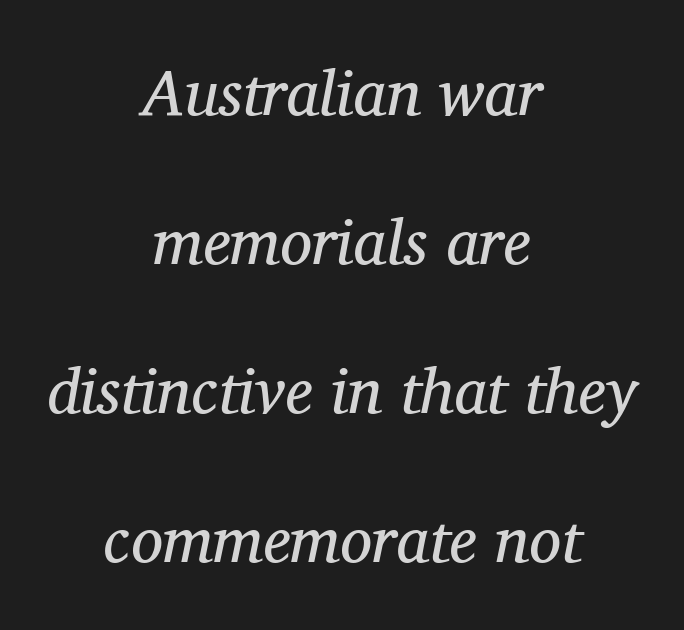
The image shows 64 px regular-weight serif type, italic (leaning right); set centered, loose line spacing (2.33x), normal letter spacing, not underlined; medium stroke contrast and a medium x-height.
